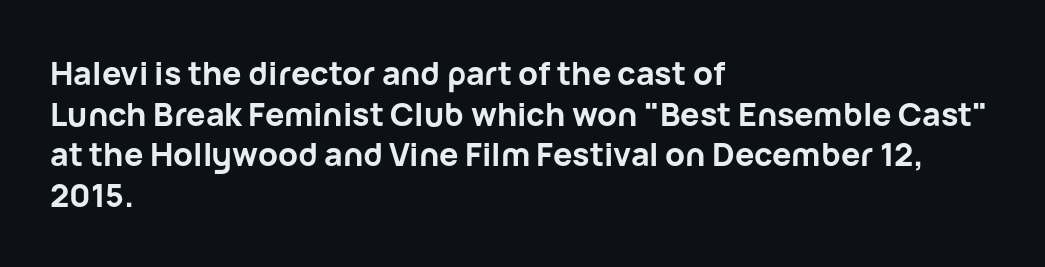
The glyphs have the mass of a bold cut. Rows of type keep a routine distance in the vertical direction. The typography opts for an upright posture over an oblique one. Varying glyph widths throughout — classic text-font behaviour. Visually the block forms a straight wall on the left and a jagged coastline on the right.
